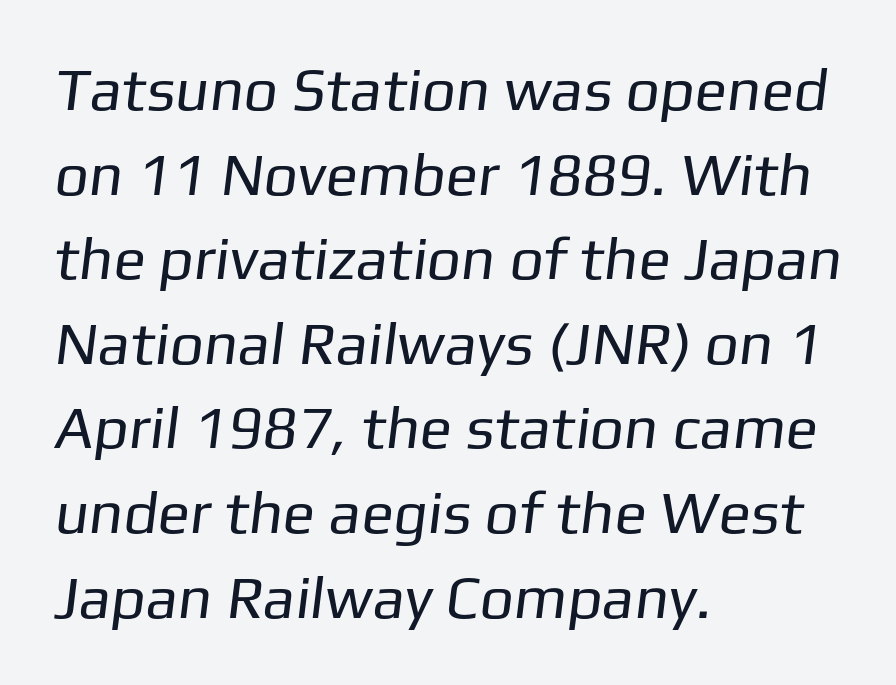
{"serif": "no", "bold": "no", "weight": "regular", "width": "normal", "stroke_contrast": "low", "x_height": "medium", "monospaced": "no", "underline": "no", "align": "left", "line_spacing": "normal", "line_spacing_ratio": 1.41, "letter_spacing": "normal", "letter_spacing_em": 0.0, "glyph_px": 60}
